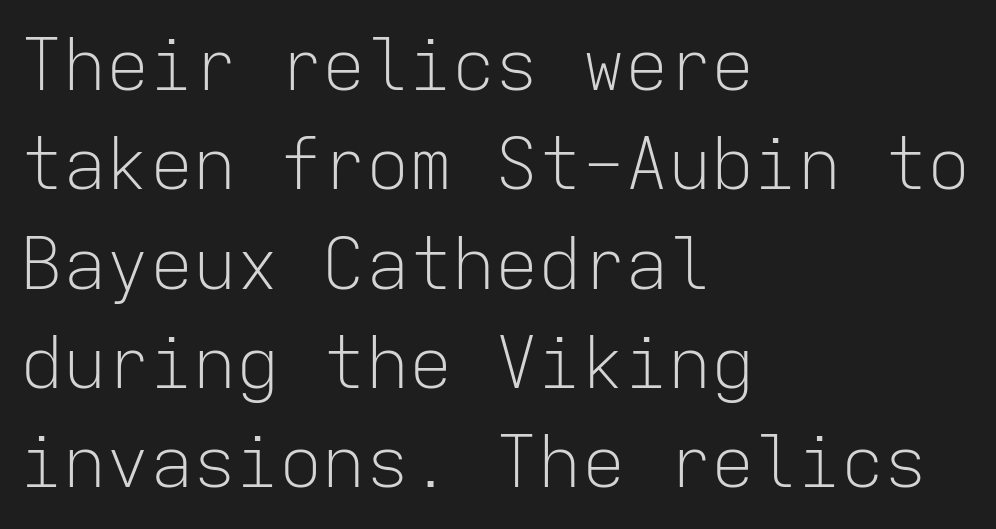
{"serif": "no", "italic": "no", "bold": "no", "weight": "light", "width": "normal", "stroke_contrast": "low", "x_height": "medium", "monospaced": "yes", "underline": "no", "align": "left", "line_spacing": "normal", "line_spacing_ratio": 1.38, "letter_spacing": "normal", "letter_spacing_em": 0.0, "glyph_px": 72}
